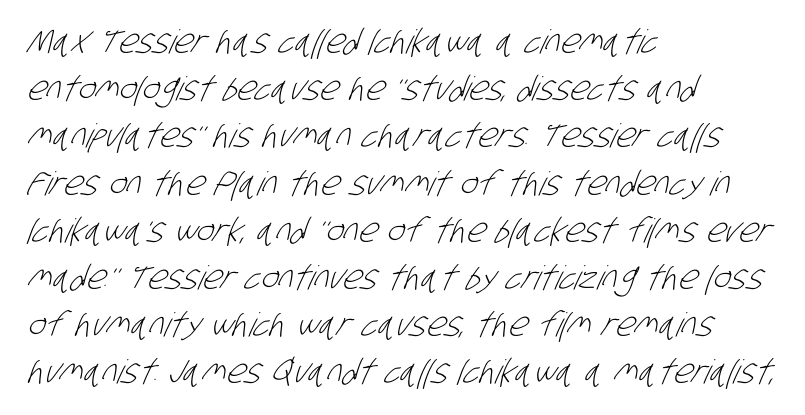
Q: Is the text bold? A: No.
Q: Is the typeface a serif or a sans-serif typeface? A: Sans-serif.
Q: Is the text underlined? A: No.
Q: How is the paragraph aligned? A: Left-aligned.
Q: Is the spacing between letters normal or unusually wide? A: Normal.
Q: Is the spacing between lines tight, normal or loose? A: Normal.
Q: Width (condensed, normal, or wide)? A: Condensed.
Q: Stroke contrast? A: Low.
Q: x-height? A: Large.
Q: Monospaced? A: No.
